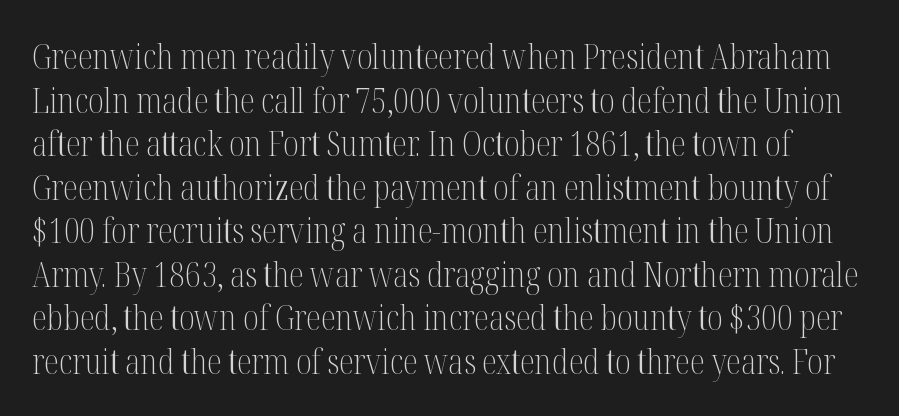
{"serif": "yes", "italic": "no", "bold": "no", "weight": "light", "width": "condensed", "stroke_contrast": "medium", "x_height": "medium", "monospaced": "no", "underline": "no", "line_spacing": "normal", "line_spacing_ratio": 1.28, "letter_spacing": "normal", "letter_spacing_em": 0.0, "glyph_px": 34}
